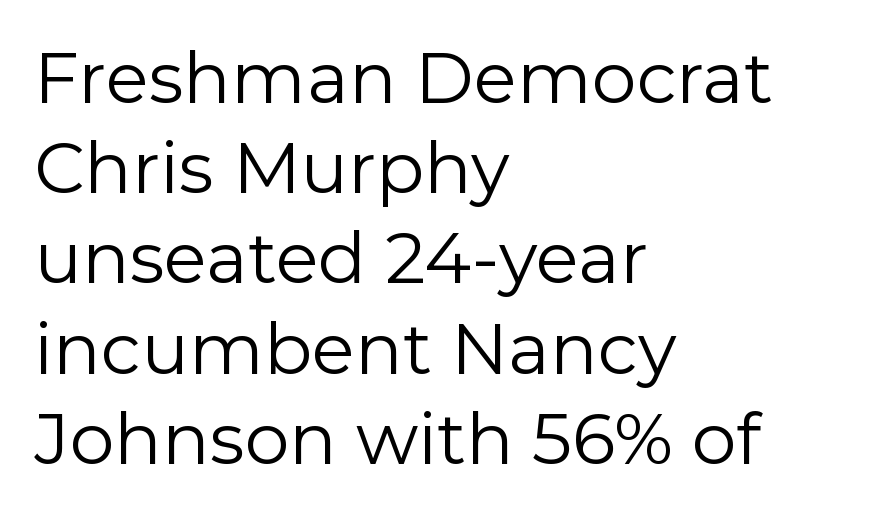
You could not count columns in this text — the font is proportionally spaced. Nothing sits at the stroke ends, so this counts as sans-serif. The designer left line spacing at the default. A light-to-regular cut is what we see here. Ordinary non-slanted type is in use. Check the space under the baseline: it is left empty.
